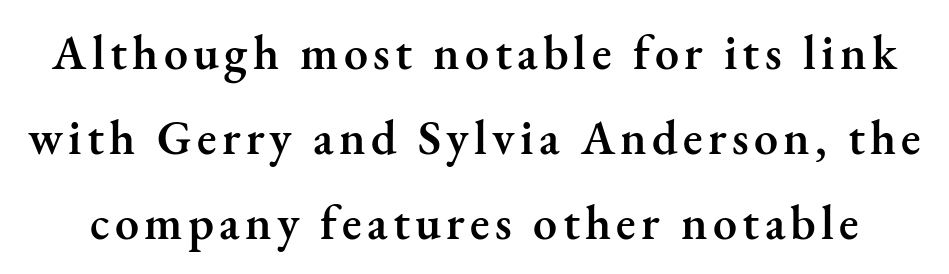
{"serif": "yes", "italic": "no", "bold": "semi", "weight": "semibold", "width": "normal", "stroke_contrast": "medium", "x_height": "small", "monospaced": "no", "underline": "no", "line_spacing_ratio": 1.77, "glyph_px": 48}
